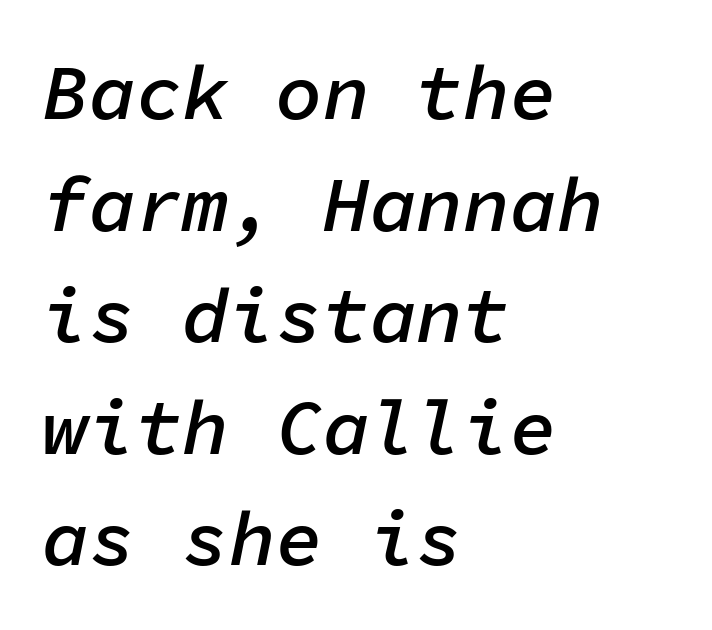
The image shows 78 px semibold type, italic (leaning right), monospaced; set left-aligned, normal line spacing (1.43x), normal letter spacing, not underlined; low stroke contrast and a medium x-height.
